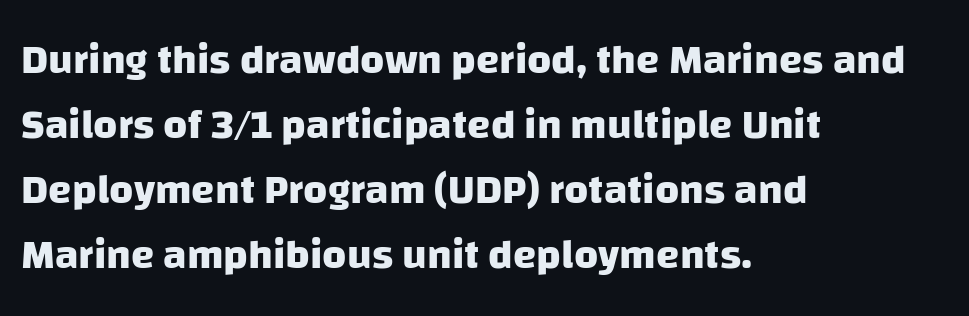
Q: Is the text bold? A: Yes.
Q: Is the typeface a serif or a sans-serif typeface? A: Sans-serif.
Q: Is the text underlined? A: No.
Q: How is the paragraph aligned? A: Left-aligned.
Q: Is the spacing between letters normal or unusually wide? A: Normal.
Q: Is the spacing between lines tight, normal or loose? A: Normal.
Q: Width (condensed, normal, or wide)? A: Normal.
Q: Stroke contrast? A: Low.
Q: x-height? A: Large.
Q: Monospaced? A: No.
